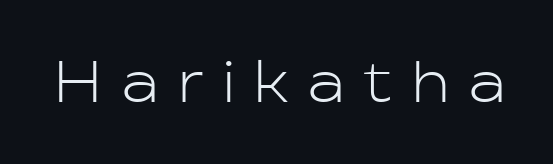
The weight tops out at a normal text grade. Here the designer chose a conventional face with non-uniform glyph widths. This is the regular roman posture of the typeface. Words float on clear page, feet unadorned.
